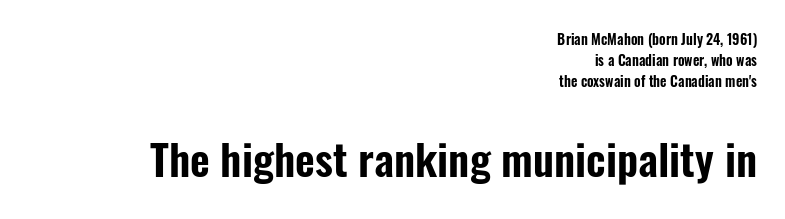
Unlike italic type, these characters show no tilt at all. The type is set solid horizontally, with unmodified tracking. Honestly, there is no underline to notice here at all. The face used here is proportionally spaced, like ordinary book or web type. Regular leading.
